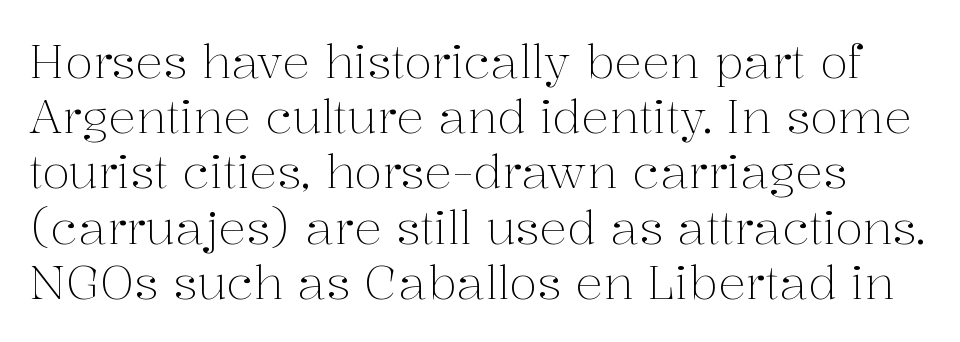
Q: Is the text bold? A: No.
Q: Is the text italic (slanted)? A: No, it is upright.
Q: Is the typeface a serif or a sans-serif typeface? A: Serif.
Q: Is the text underlined? A: No.
Q: Is the spacing between letters normal or unusually wide? A: Normal.
Q: Width (condensed, normal, or wide)? A: Normal.
Q: Stroke contrast? A: Medium.
Q: x-height? A: Medium.
Q: Monospaced? A: No.
